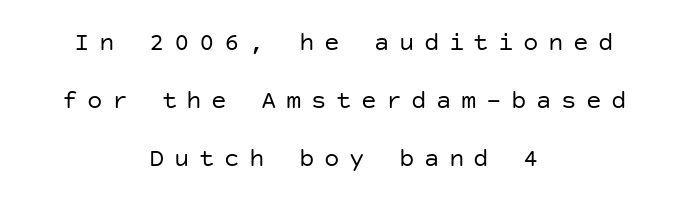
{"italic": "no", "bold": "no", "underline": "no", "align": "center", "line_spacing": "loose", "line_spacing_ratio": 2.24, "letter_spacing": "wide", "letter_spacing_em": 0.36, "glyph_px": 26}
